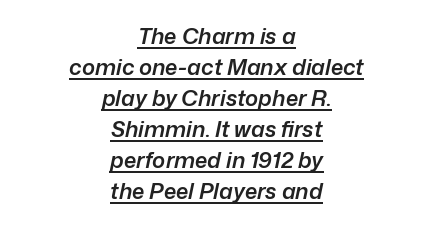
The image shows 22 px text type, italic (leaning right); set centered, normal line spacing (1.41x), normal letter spacing, underlined.
